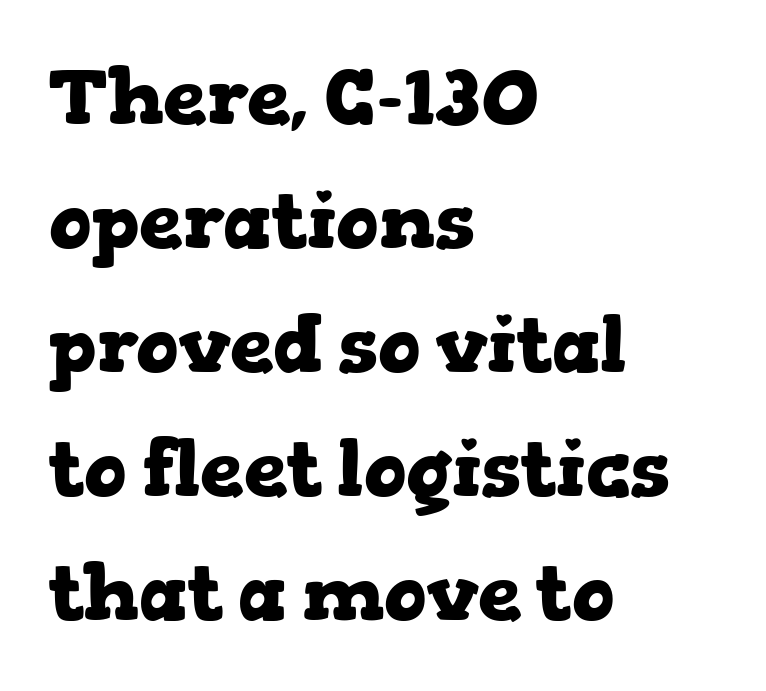
Q: Is the text bold? A: Yes.
Q: Is the text italic (slanted)? A: No, it is upright.
Q: Is the typeface a serif or a sans-serif typeface? A: Serif.
Q: Is the text underlined? A: No.
Q: How is the paragraph aligned? A: Left-aligned.
Q: Is the spacing between letters normal or unusually wide? A: Normal.
Q: Is the spacing between lines tight, normal or loose? A: Normal.
Q: Width (condensed, normal, or wide)? A: Wide.
Q: Stroke contrast? A: Low.
Q: x-height? A: Medium.
Q: Monospaced? A: No.
